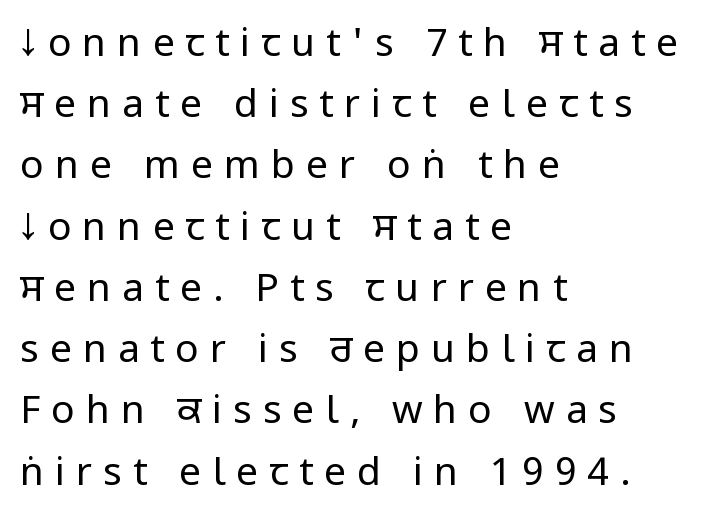
Every character sits straight up, as roman type does. Plain, unruled lines of type. Stems and bowls with no extra thickness — not bold. The glyphs in this specimen are sans serif. Horizontal alignment here is leftward, the default for most running prose.
